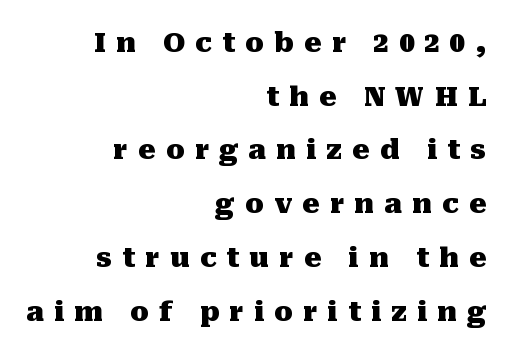
Q: Is the text bold? A: Yes.
Q: Is the text italic (slanted)? A: No, it is upright.
Q: Is the text underlined? A: No.
Q: How is the paragraph aligned? A: Right-aligned.
Q: Is the spacing between letters normal or unusually wide? A: Unusually wide.
Q: Is the spacing between lines tight, normal or loose? A: Loose.
